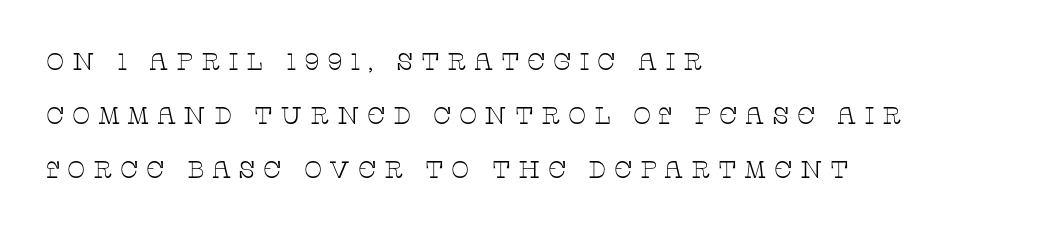
The image shows 24 px text type, upright; set left-aligned, loose line spacing (2.24x), unusually wide letter spacing (+0.31 em), not underlined.
